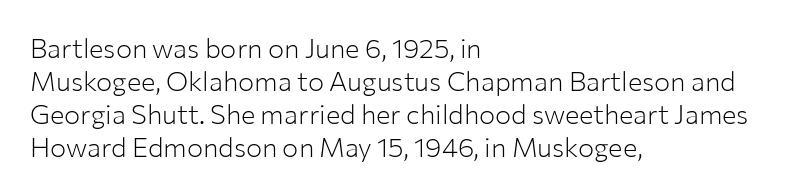
Q: Is the text bold? A: No.
Q: Is the text italic (slanted)? A: No, it is upright.
Q: Is the text underlined? A: No.
Q: How is the paragraph aligned? A: Left-aligned.
Q: Is the spacing between letters normal or unusually wide? A: Normal.
